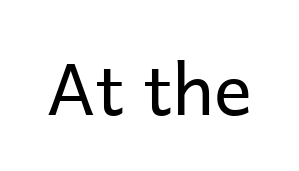
Q: Is the text bold? A: No.
Q: Is the text italic (slanted)? A: No, it is upright.
Q: Is the typeface a serif or a sans-serif typeface? A: Sans-serif.
Q: Is the text underlined? A: No.
Q: Is the spacing between letters normal or unusually wide? A: Normal.
Q: Width (condensed, normal, or wide)? A: Normal.
Q: Stroke contrast? A: Low.
Q: x-height? A: Medium.
Q: Monospaced? A: No.
